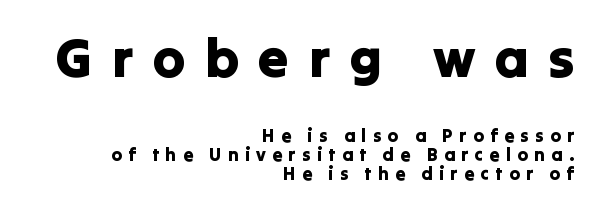
This sample is right-justified, so line beginnings fall wherever the words allow. The letters advance in unequal steps, a hallmark of proportional type. Display-style spreading of the glyphs; the letterfit is very open. A clean baseline with only descenders dipping below it.
